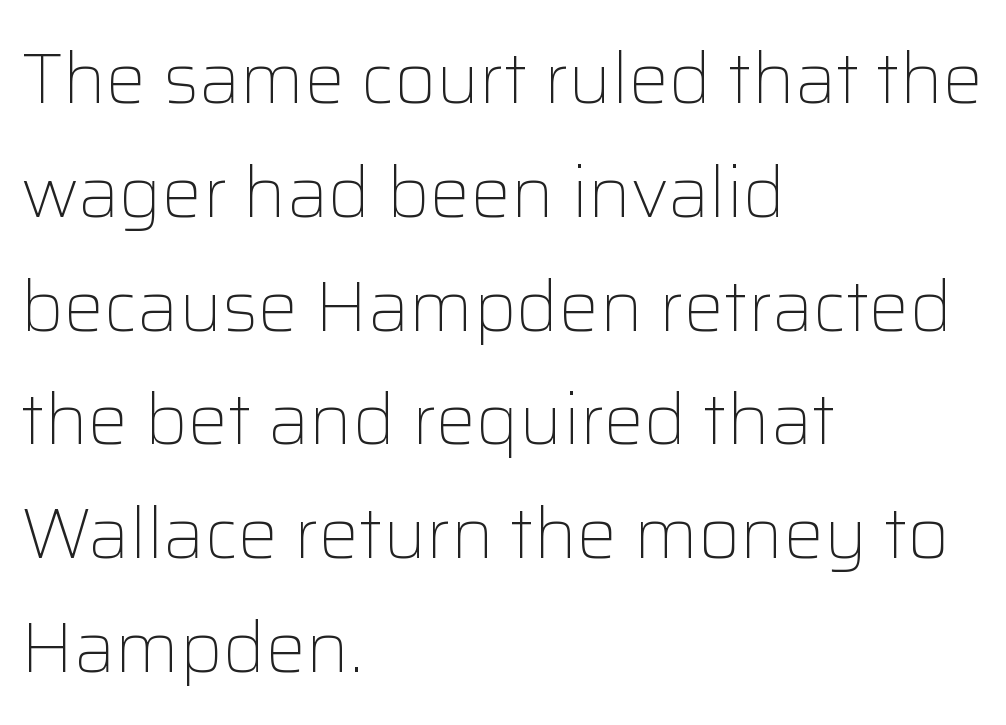
Q: Is the text bold? A: No.
Q: Is the text italic (slanted)? A: No, it is upright.
Q: Is the typeface a serif or a sans-serif typeface? A: Sans-serif.
Q: Is the text underlined? A: No.
Q: How is the paragraph aligned? A: Left-aligned.
Q: Is the spacing between letters normal or unusually wide? A: Normal.
Q: Is the spacing between lines tight, normal or loose? A: Normal.
Q: Width (condensed, normal, or wide)? A: Normal.
Q: Stroke contrast? A: Low.
Q: x-height? A: Medium.
Q: Monospaced? A: No.
